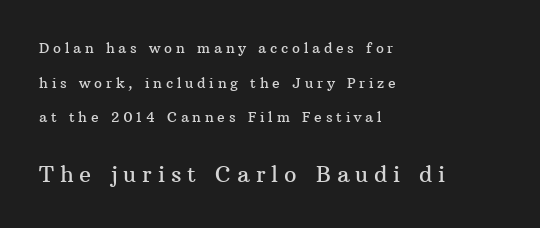
The image shows 22 px text type, upright; set left-aligned, loose line spacing (2.47x), unusually wide letter spacing (+0.27 em), not underlined; the second (bottom) block is 1.57x larger.
